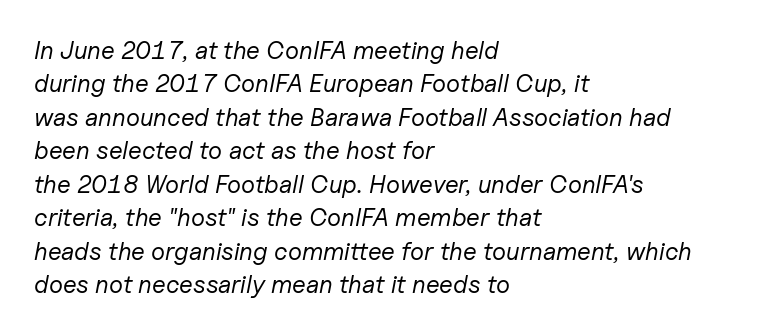
Would a proofreader flag this as italicized? Yes. This sample is left-justified, so line endings fall wherever the words run out. The baseline area is clear. Reading down the column, the eye jumps a familiar distance to each next line. Unbolded letterforms with no extra heft. Each word holds together tightly as a unit, with standard inter-letter gaps.
